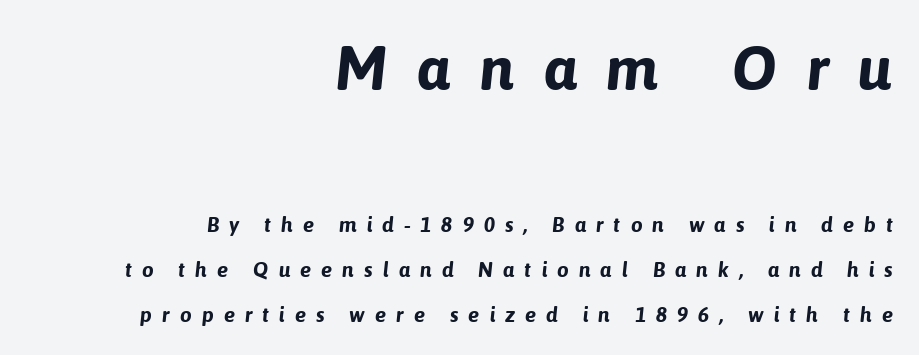
In terms of posture, this sample is oblique. These lines stand farther apart than default settings would place them. Reading down the block, your eye finds every line finishing at a fixed right position. Glyph-to-glyph distance is far greater than everyday printed text. Look at the glyph heights: the upper group is clearly the bigger setting. The letters advance in unequal steps, a hallmark of proportional type.
